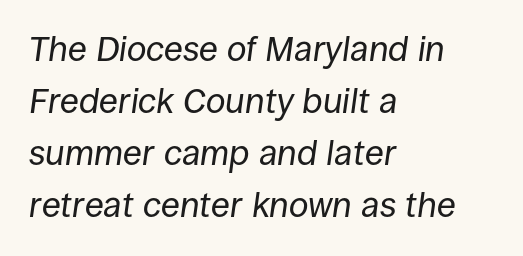
{"italic": "yes", "lean": "right", "slant_degrees": 8, "bold": "no", "weight": "regular", "width": "normal", "stroke_contrast": "low", "x_height": "large", "monospaced": "no", "underline": "no", "align": "left", "line_spacing": "normal", "line_spacing_ratio": 1.49, "letter_spacing": "normal", "letter_spacing_em": 0.0, "glyph_px": 35}
